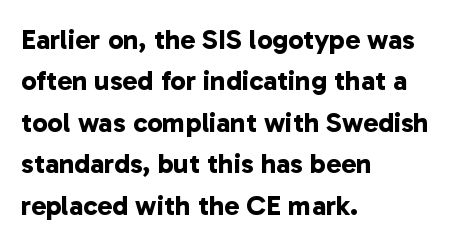
Q: Is the text bold? A: Yes.
Q: Is the typeface a serif or a sans-serif typeface? A: Sans-serif.
Q: Is the text underlined? A: No.
Q: How is the paragraph aligned? A: Left-aligned.
Q: Is the spacing between letters normal or unusually wide? A: Normal.
Q: Is the spacing between lines tight, normal or loose? A: Normal.
Q: Width (condensed, normal, or wide)? A: Normal.
Q: Stroke contrast? A: Low.
Q: x-height? A: Medium.
Q: Monospaced? A: No.
